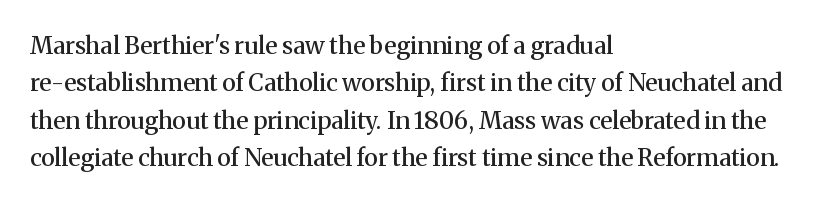
{"italic": "no", "bold": "semi", "underline": "no", "align": "left", "line_spacing": "normal", "line_spacing_ratio": 1.56, "letter_spacing": "normal", "letter_spacing_em": 0.0, "glyph_px": 24}
